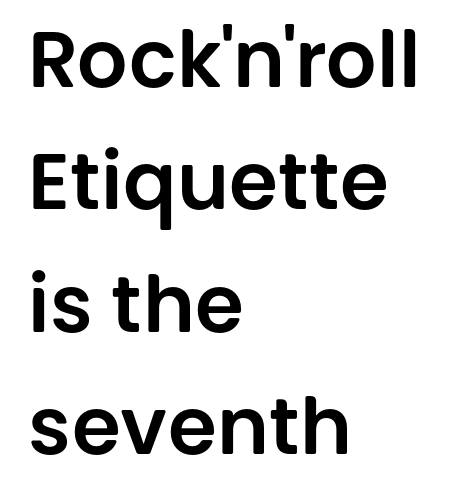
The image shows 79 px sans-serif type, upright; set left-aligned, normal line spacing (1.55x), normal letter spacing, not underlined; low stroke contrast and a large x-height.
